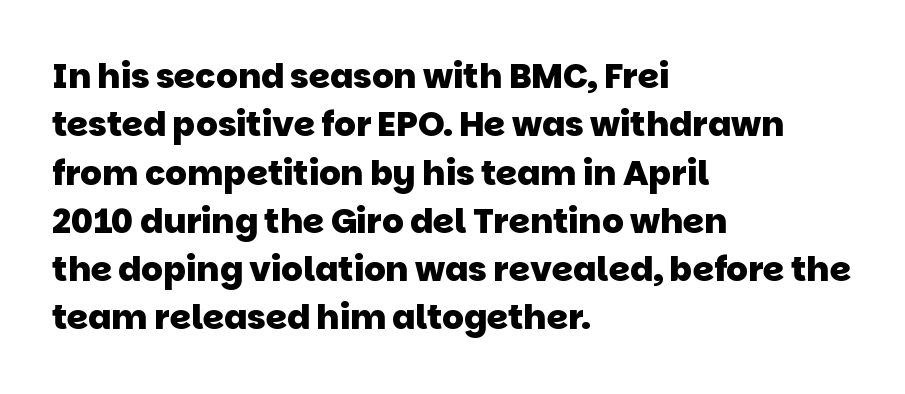
{"serif": "no", "bold": "yes", "weight": "heavy", "width": "normal", "stroke_contrast": "low", "x_height": "large", "monospaced": "no", "underline": "no", "align": "left", "line_spacing": "normal", "line_spacing_ratio": 1.42, "letter_spacing": "normal", "letter_spacing_em": 0.0, "glyph_px": 34}
